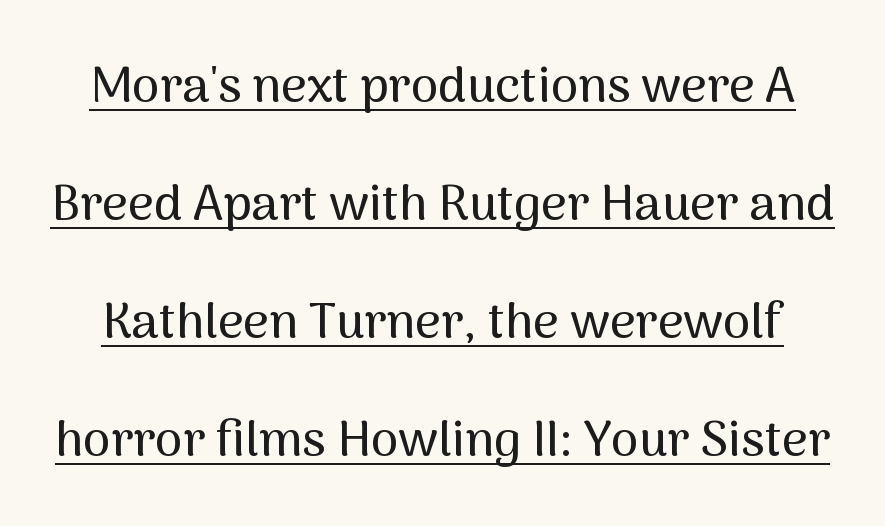
Q: Is the text italic (slanted)? A: No, it is upright.
Q: Is the typeface a serif or a sans-serif typeface? A: Sans-serif.
Q: Is the text underlined? A: Yes.
Q: Is the spacing between letters normal or unusually wide? A: Normal.
Q: Is the spacing between lines tight, normal or loose? A: Loose.
Q: Width (condensed, normal, or wide)? A: Normal.
Q: Stroke contrast? A: Medium.
Q: x-height? A: Medium.
Q: Monospaced? A: No.
